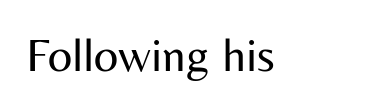
{"serif": "no", "italic": "no", "bold": "no", "weight": "regular", "width": "normal", "stroke_contrast": "medium", "x_height": "medium", "monospaced": "no", "underline": "no", "align": "left", "letter_spacing": "normal", "letter_spacing_em": 0.0, "glyph_px": 48}
